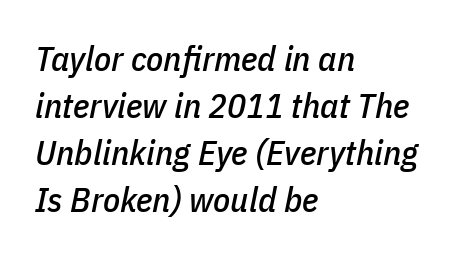
Slant detected: the letters are inclined. Each letter keeps its own natural width here, so spacing adapts to shape. These lines keep a tight, regular rhythm from letter to letter. The lines are quadded left.
